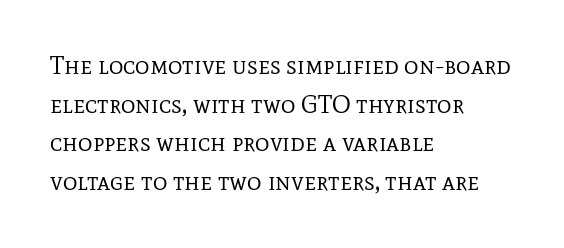
Notice how descenders clear the ascenders below comfortably — that's standard leading. Posture: vertical. Letter spacing: default. This rendering uses left alignment, leaving the right contour irregular.
